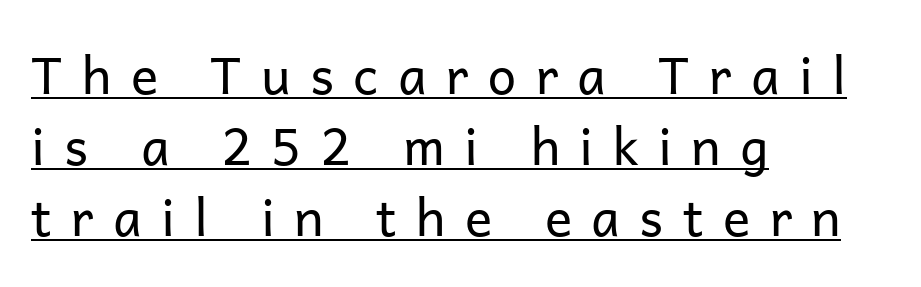
The line texture is sparse and dotted thanks to wide tracking. Where is the straight margin? On the left. Baseline-to-baseline distance is the conventional proportion of letter height. When letters stand straight like this, we call the style roman or upright. Counters stay open thanks to moderate or lighter strokes.
